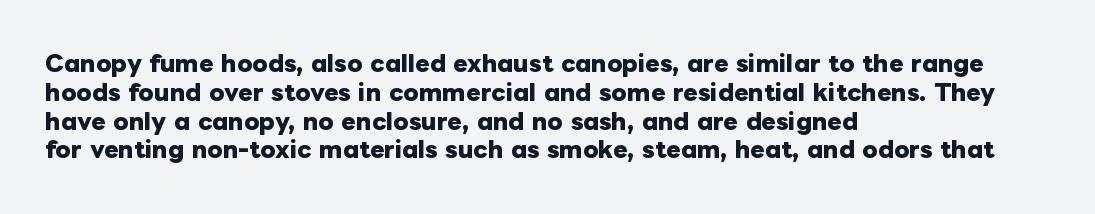
Q: Is the text bold? A: Yes.
Q: Is the text italic (slanted)? A: No, it is upright.
Q: Is the text underlined? A: No.
Q: How is the paragraph aligned? A: Left-aligned.
Q: Is the spacing between letters normal or unusually wide? A: Normal.
Q: Is the spacing between lines tight, normal or loose? A: Normal.
